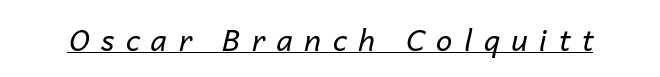
Q: Is the text bold? A: No.
Q: Is the text italic (slanted)? A: Yes, it leans right by about 14 degrees.
Q: Is the text underlined? A: Yes.
Q: Is the spacing between letters normal or unusually wide? A: Unusually wide.
Q: Width (condensed, normal, or wide)? A: Normal.
Q: Stroke contrast? A: Low.
Q: x-height? A: Medium.
Q: Monospaced? A: No.
